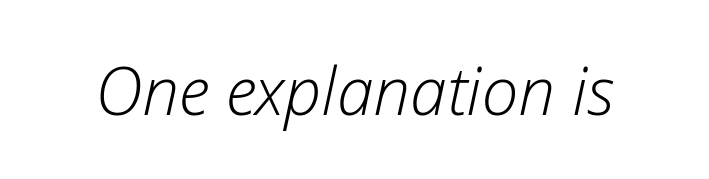
{"italic": "yes", "lean": "right", "slant_degrees": 12, "bold": "no", "weight": "light", "width": "normal", "stroke_contrast": "low", "x_height": "medium", "monospaced": "no", "underline": "no", "letter_spacing": "normal", "letter_spacing_em": 0.0, "glyph_px": 66}
